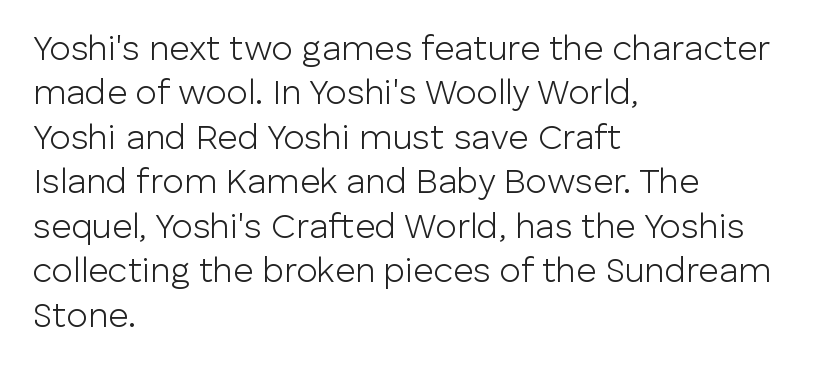
Q: Is the text bold? A: No.
Q: Is the text italic (slanted)? A: No, it is upright.
Q: Is the typeface a serif or a sans-serif typeface? A: Sans-serif.
Q: Is the text underlined? A: No.
Q: How is the paragraph aligned? A: Left-aligned.
Q: Is the spacing between letters normal or unusually wide? A: Normal.
Q: Is the spacing between lines tight, normal or loose? A: Normal.
Q: Width (condensed, normal, or wide)? A: Normal.
Q: Stroke contrast? A: Low.
Q: x-height? A: Medium.
Q: Monospaced? A: No.
